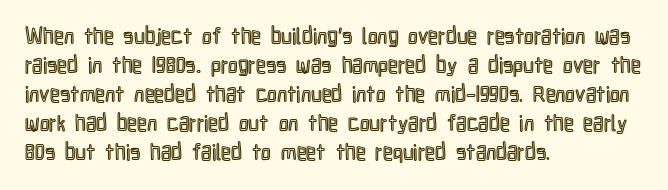
It's the straight-up-and-down kind of type. The horizontal fit of the characters is conventional and even. These lines are set flush left with a ragged right edge. Glance below the letters and you will spot only blank space.
